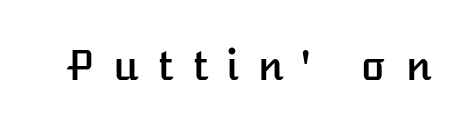
The image shows 41 px text type, upright; set unusually wide letter spacing (+0.46 em), not underlined; low stroke contrast and a medium x-height.
